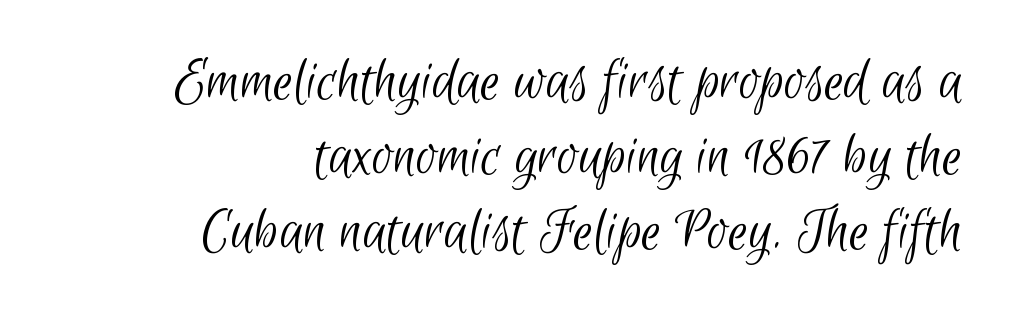
{"serif": "no", "bold": "no", "weight": "light", "width": "condensed", "stroke_contrast": "low", "x_height": "small", "monospaced": "no", "underline": "no", "align": "right", "line_spacing_ratio": 1.19, "letter_spacing": "normal", "letter_spacing_em": 0.0, "glyph_px": 63}
